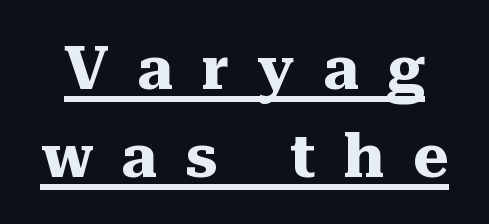
The image shows 61 px heavy serif type, upright; set normal line spacing (1.44x), unusually wide letter spacing (+0.47 em), underlined; medium stroke contrast and a medium x-height.
